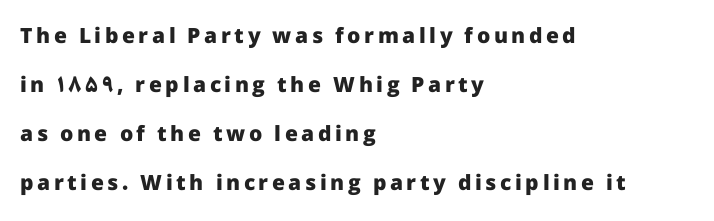
Q: Is the text bold? A: Yes.
Q: Is the text italic (slanted)? A: No, it is upright.
Q: Is the text underlined? A: No.
Q: How is the paragraph aligned? A: Left-aligned.
Q: Is the spacing between lines tight, normal or loose? A: Loose.
